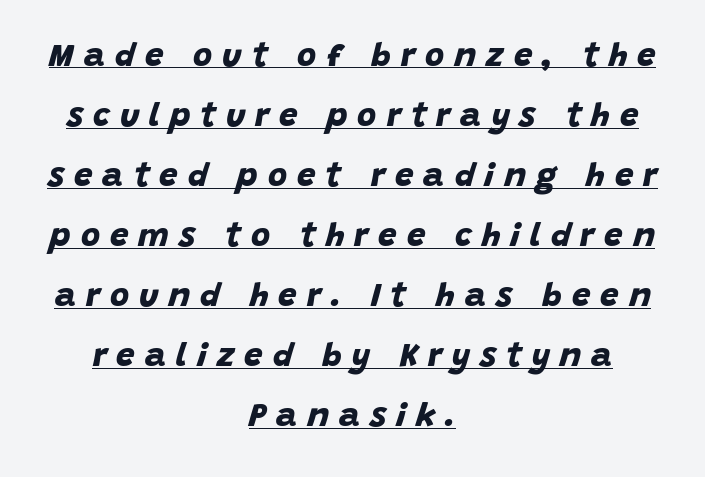
Q: Is the text bold? A: Yes.
Q: Is the typeface a serif or a sans-serif typeface? A: Sans-serif.
Q: Is the text underlined? A: Yes.
Q: How is the paragraph aligned? A: Centered.
Q: Is the spacing between letters normal or unusually wide? A: Unusually wide.
Q: Width (condensed, normal, or wide)? A: Normal.
Q: Stroke contrast? A: Low.
Q: x-height? A: Large.
Q: Monospaced? A: No.
